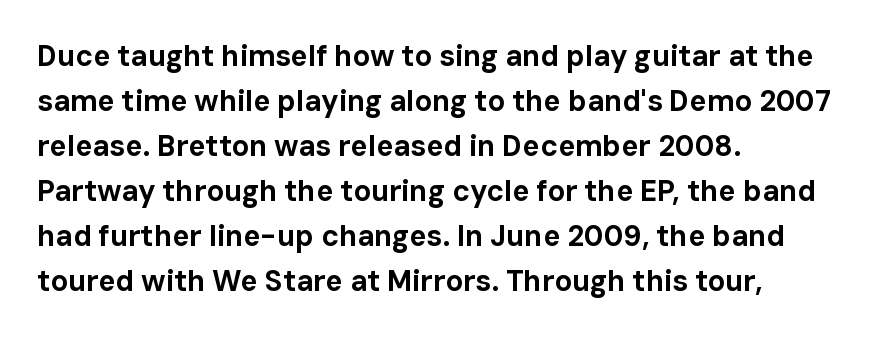
The image shows 29 px bold sans-serif type, upright; set left-aligned, normal line spacing (1.55x), normal letter spacing, not underlined; low stroke contrast and a medium x-height.
